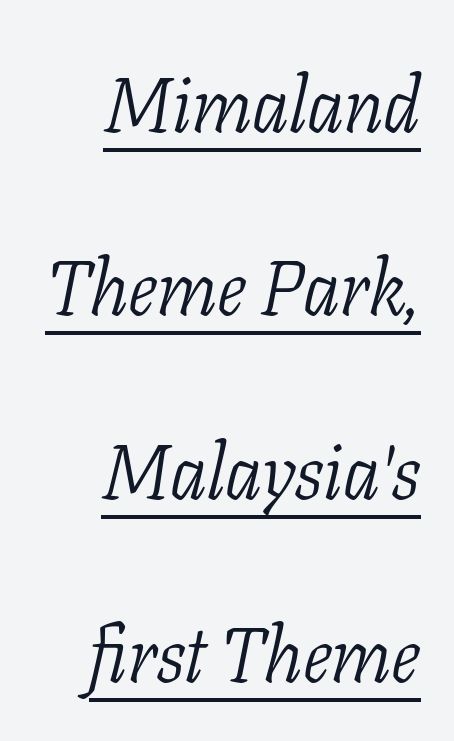
The image shows 78 px light, condensed serif type, italic (leaning right); set right-aligned, loose line spacing (2.35x), normal letter spacing, underlined; low stroke contrast and a medium x-height.
